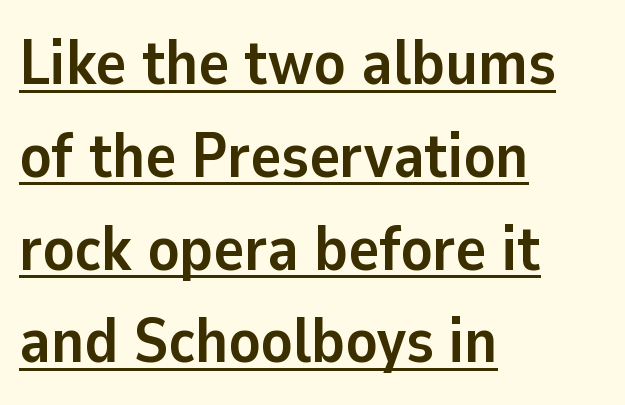
Characters follow at the spacing the type designer built in. How heavy is the stroke? Heavy — this is a bold. The lines in this sample share a left origin and differ only in where they stop. A typesetter would mark this as roman, not italic. You could not count columns in this text — the font is proportionally spaced. You can see a thin bar hugging the bottom of the glyphs.
